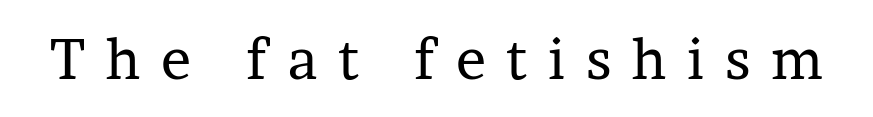
The image shows 56 px regular-weight serif type, upright; set unusually wide letter spacing (+0.37 em), not underlined; low stroke contrast and a medium x-height.
